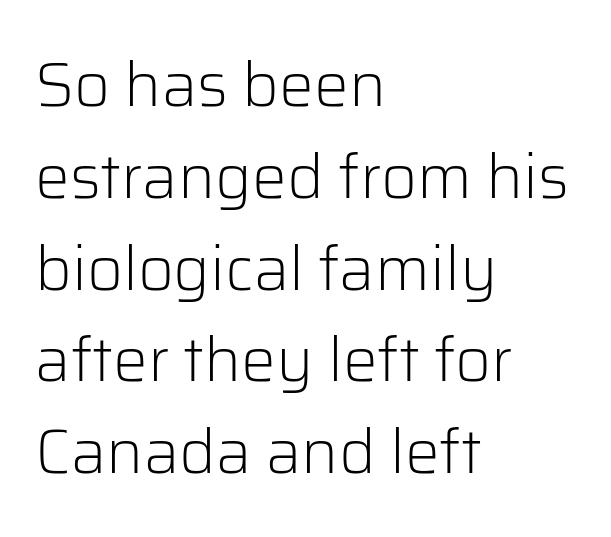
{"serif": "no", "italic": "no", "bold": "no", "weight": "light", "width": "normal", "stroke_contrast": "low", "x_height": "medium", "monospaced": "no", "underline": "no", "align": "left", "line_spacing": "normal", "line_spacing_ratio": 1.48, "letter_spacing": "normal", "letter_spacing_em": 0.0, "glyph_px": 62}
